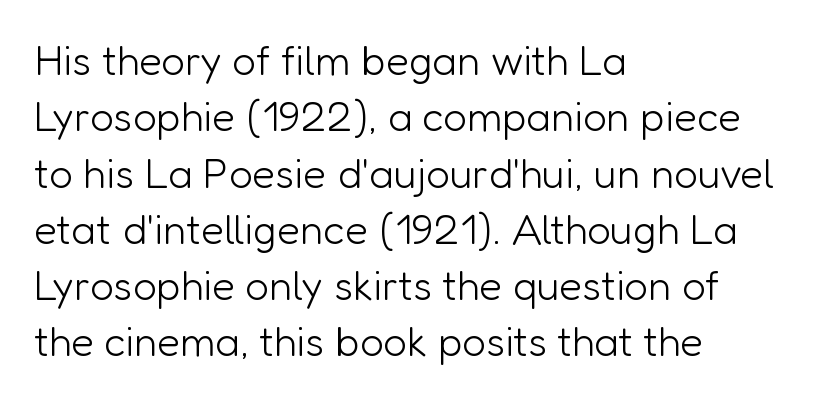
The image shows 42 px light sans-serif type, upright; set left-aligned, normal line spacing (1.34x), normal letter spacing, not underlined; low stroke contrast and a medium x-height.
